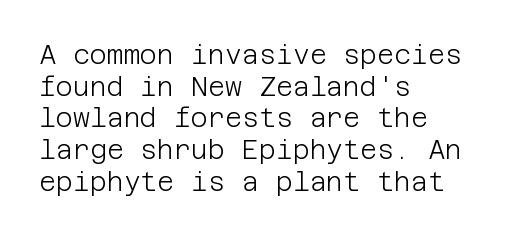
Nope, not italic — everything's standing straight. The font is comparable to plain body text, perhaps lighter. Inter-character spacing is left at the font's built-in metrics. The zone under the glyphs is completely vacant. These lines are set flush left with a ragged right edge.
